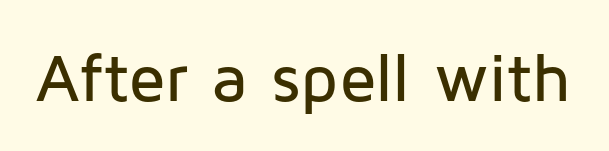
Q: Is the text italic (slanted)? A: No, it is upright.
Q: Is the typeface a serif or a sans-serif typeface? A: Sans-serif.
Q: Is the text underlined? A: No.
Q: Is the spacing between letters normal or unusually wide? A: Normal.
Q: Width (condensed, normal, or wide)? A: Normal.
Q: Stroke contrast? A: Low.
Q: x-height? A: Medium.
Q: Monospaced? A: No.
